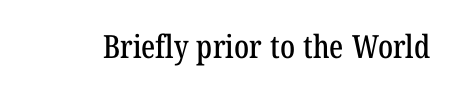
Q: Is the typeface a serif or a sans-serif typeface? A: Serif.
Q: Is the text underlined? A: No.
Q: Is the spacing between letters normal or unusually wide? A: Normal.
Q: Width (condensed, normal, or wide)? A: Condensed.
Q: Stroke contrast? A: Low.
Q: x-height? A: Medium.
Q: Monospaced? A: No.
